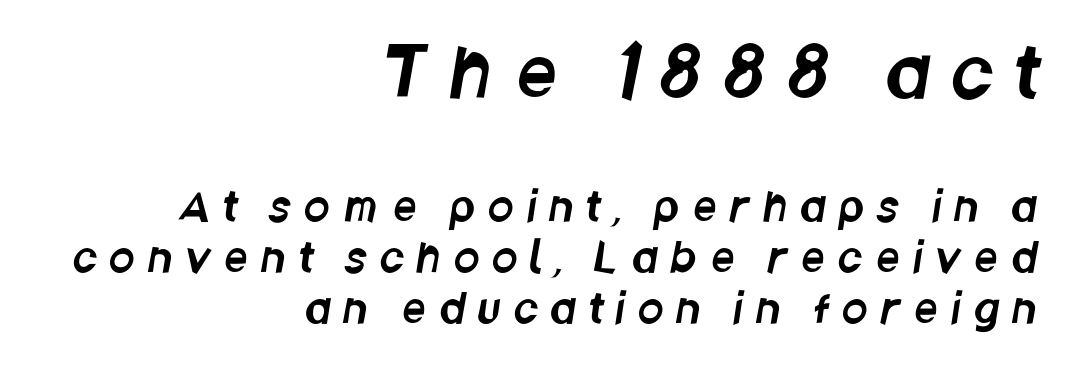
{"serif": "no", "width": "condensed", "stroke_contrast": "low", "x_height": "large", "monospaced": "no", "underline": "no", "align": "right", "line_spacing": "normal", "line_spacing_ratio": 1.25, "letter_spacing": "wide", "letter_spacing_em": 0.33, "larger_block": "first", "size_ratio": 1.73, "glyph_px": 71}
